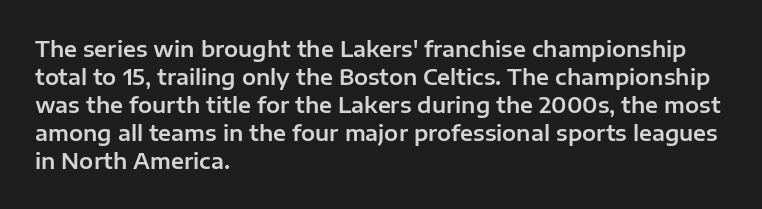
Q: Is the text italic (slanted)? A: No, it is upright.
Q: Is the text underlined? A: No.
Q: How is the paragraph aligned? A: Left-aligned.
Q: Is the spacing between letters normal or unusually wide? A: Normal.
Q: Is the spacing between lines tight, normal or loose? A: Normal.
